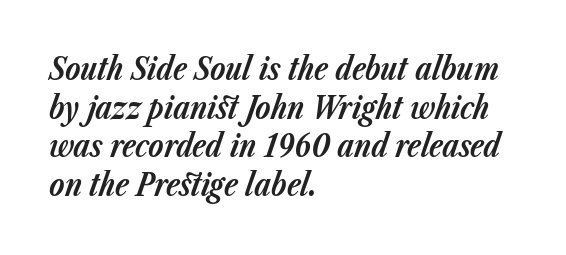
{"italic": "yes", "lean": "right", "slant_degrees": 23, "bold": "yes", "weight": "bold", "width": "normal", "stroke_contrast": "low", "x_height": "medium", "monospaced": "no", "underline": "no", "align": "left", "line_spacing": "normal", "line_spacing_ratio": 1.25, "letter_spacing": "normal", "letter_spacing_em": 0.0, "glyph_px": 31}
